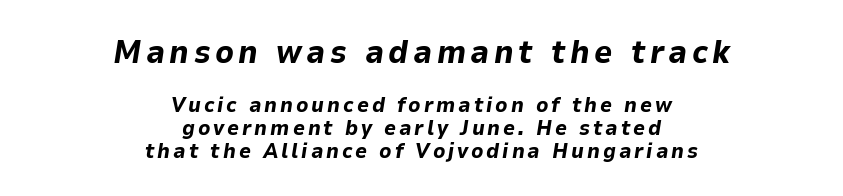
{"italic": "yes", "lean": "right", "slant_degrees": 9, "bold": "yes", "weight": "bold", "width": "normal", "stroke_contrast": "low", "x_height": "medium", "monospaced": "no", "underline": "no", "align": "center", "line_spacing": "tight", "line_spacing_ratio": 1.08, "larger_block": "first", "size_ratio": 1.52, "glyph_px": 32}
